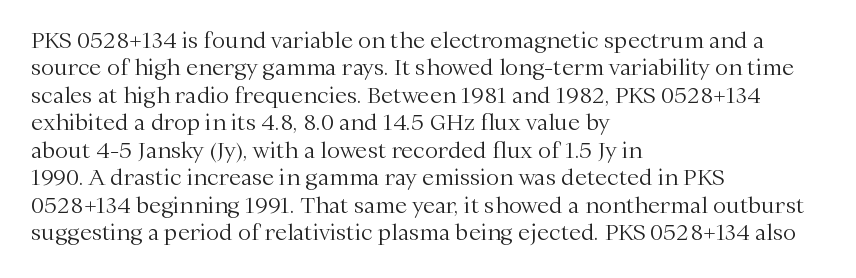
Counters stay open thanks to moderate or lighter strokes. All the whitespace from short lines collects on the right. Normally led — the rows are evenly, conventionally spaced. The glyphs are unaccompanied by any horizontal stroke below them.
